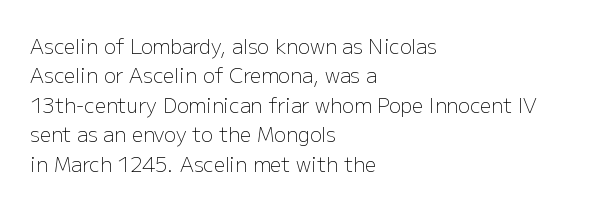
Q: Is the text bold? A: No.
Q: Is the text italic (slanted)? A: No, it is upright.
Q: Is the text underlined? A: No.
Q: How is the paragraph aligned? A: Left-aligned.
Q: Is the spacing between letters normal or unusually wide? A: Normal.
Q: Is the spacing between lines tight, normal or loose? A: Normal.
